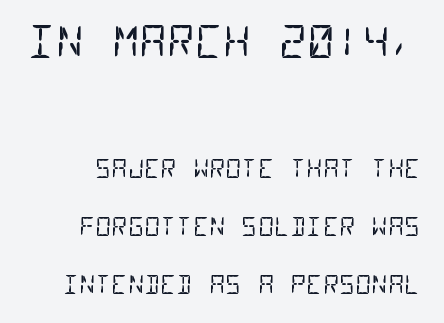
Descenders are the only things crossing below the line. The face used here appears at its bigger size in the upper chunk. The font sits on the lighter half of the weight spectrum, regular included. Is this a fixed-width face? Yes — each glyph sits in an identical cell.
